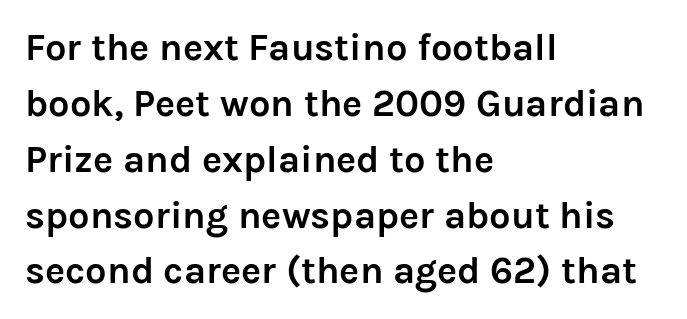
Q: Is the text bold? A: Yes.
Q: Is the text italic (slanted)? A: No, it is upright.
Q: Is the typeface a serif or a sans-serif typeface? A: Sans-serif.
Q: Is the text underlined? A: No.
Q: How is the paragraph aligned? A: Left-aligned.
Q: Is the spacing between letters normal or unusually wide? A: Normal.
Q: Is the spacing between lines tight, normal or loose? A: Normal.
Q: Width (condensed, normal, or wide)? A: Normal.
Q: Stroke contrast? A: Low.
Q: x-height? A: Medium.
Q: Monospaced? A: No.
